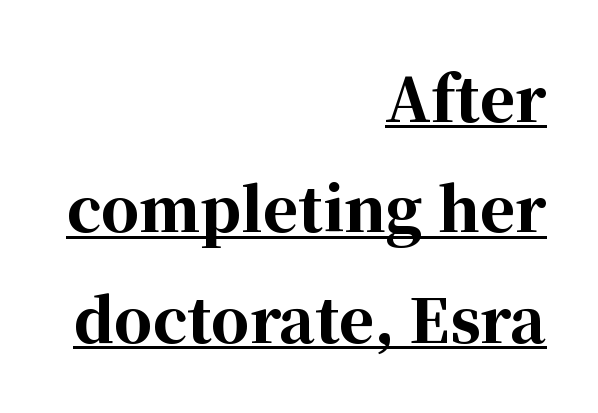
{"serif": "yes", "italic": "no", "bold": "yes", "weight": "bold", "width": "normal", "stroke_contrast": "high", "x_height": "medium", "monospaced": "no", "underline": "yes", "align": "right", "line_spacing_ratio": 1.84, "letter_spacing": "normal", "letter_spacing_em": 0.0, "glyph_px": 60}
